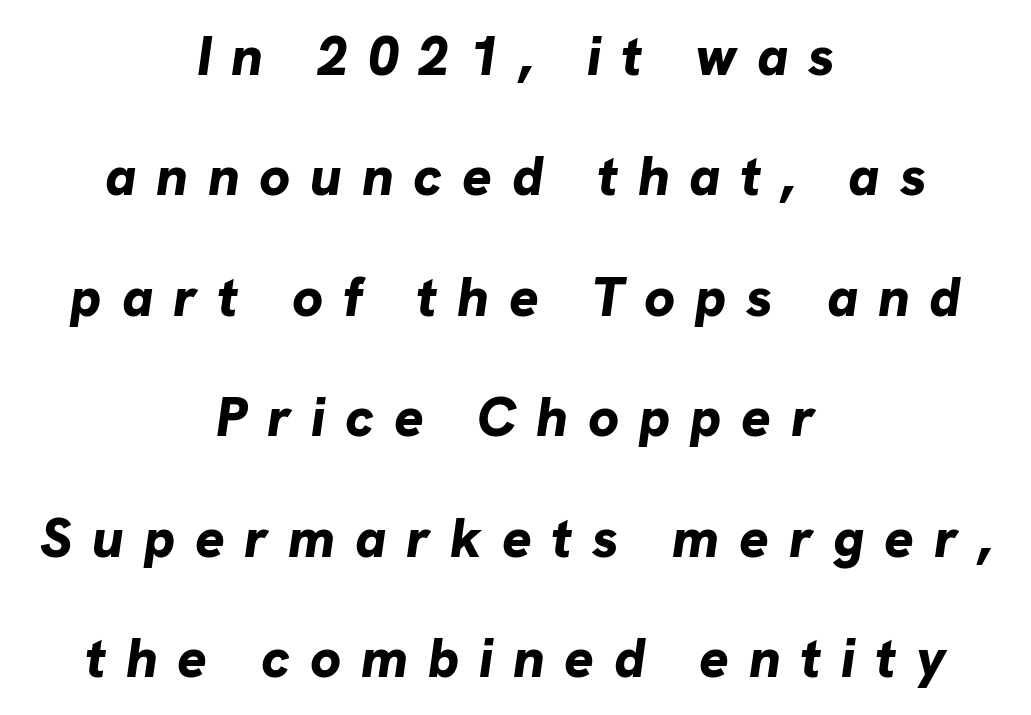
{"italic": "yes", "lean": "right", "slant_degrees": 8, "bold": "yes", "weight": "bold", "width": "normal", "stroke_contrast": "low", "x_height": "medium", "monospaced": "no", "underline": "no", "align": "center", "line_spacing": "loose", "line_spacing_ratio": 2.19, "letter_spacing": "wide", "letter_spacing_em": 0.36, "glyph_px": 55}
